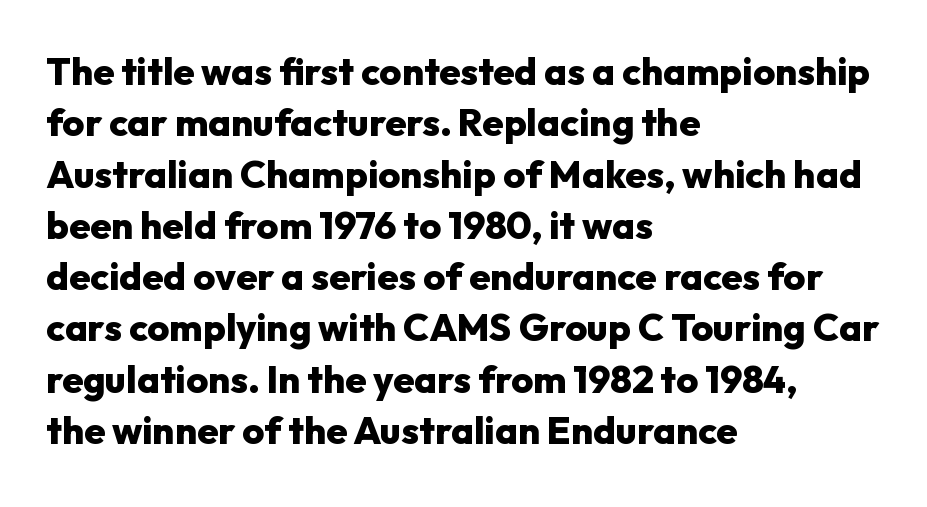
{"serif": "no", "italic": "no", "bold": "yes", "weight": "heavy", "width": "normal", "stroke_contrast": "low", "x_height": "medium", "monospaced": "no", "underline": "no", "align": "left", "line_spacing": "normal", "line_spacing_ratio": 1.35, "letter_spacing": "normal", "letter_spacing_em": 0.0, "glyph_px": 38}
